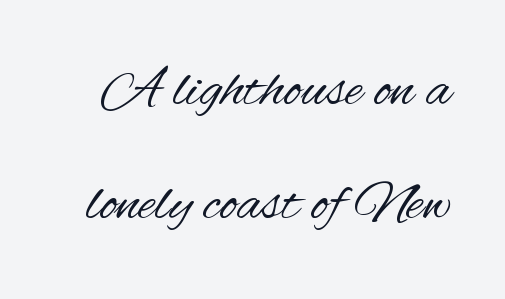
The image shows 59 px regular-weight, condensed sans-serif type; set loose line spacing (1.93x), normal letter spacing, not underlined; medium stroke contrast and a small x-height.
